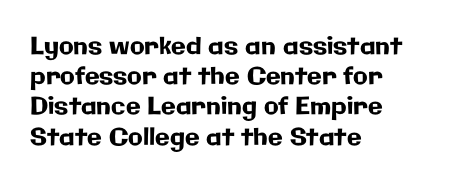
Leading: standard. Ascenders rise straight up at ninety degrees. The text block is weighted toward the left margin, trailing off unevenly rightward. Default kerning and tracking; the words read as compact shapes. Underlining? Definitely not there.
